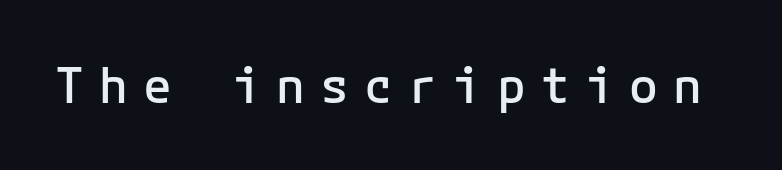
The image shows 48 px semibold sans-serif type, upright, monospaced; set unusually wide letter spacing (+0.32 em), not underlined; low stroke contrast and a medium x-height.
